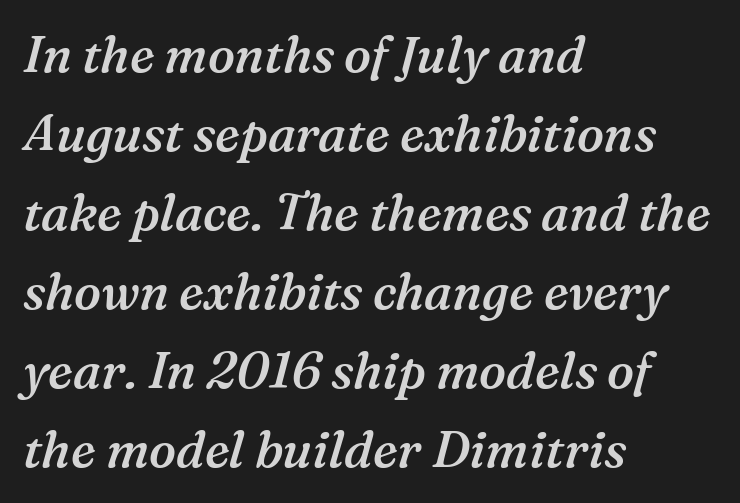
Underline: absent. Between one letter and the next there's only the usual sliver of space. A classic flush-left, rag-right setting is used for this passage. An italicized treatment has been applied to the whole sample. The characters display serif detailing at their extremities. This sample has the flowing, uneven cadence of proportional lettering.
